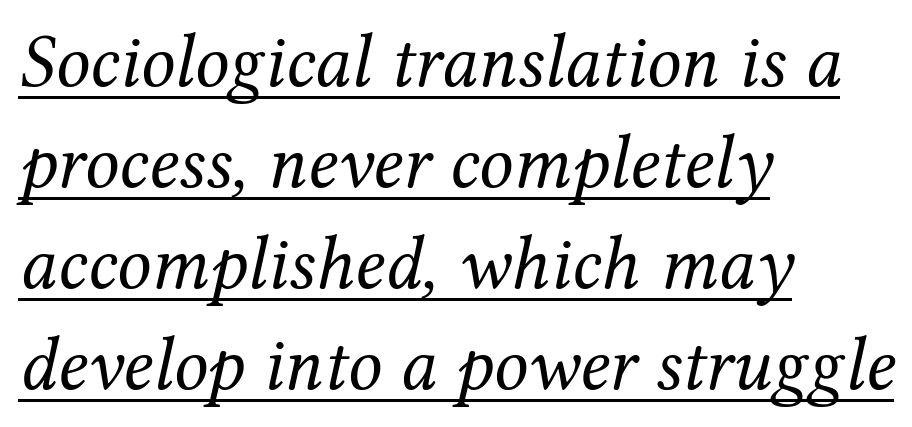
{"serif": "yes", "italic": "yes", "lean": "right", "slant_degrees": 12, "bold": "no", "weight": "regular", "width": "normal", "stroke_contrast": "medium", "x_height": "medium", "monospaced": "no", "underline": "yes", "align": "left", "line_spacing": "normal", "line_spacing_ratio": 1.33, "letter_spacing": "normal", "letter_spacing_em": 0.0, "glyph_px": 76}
